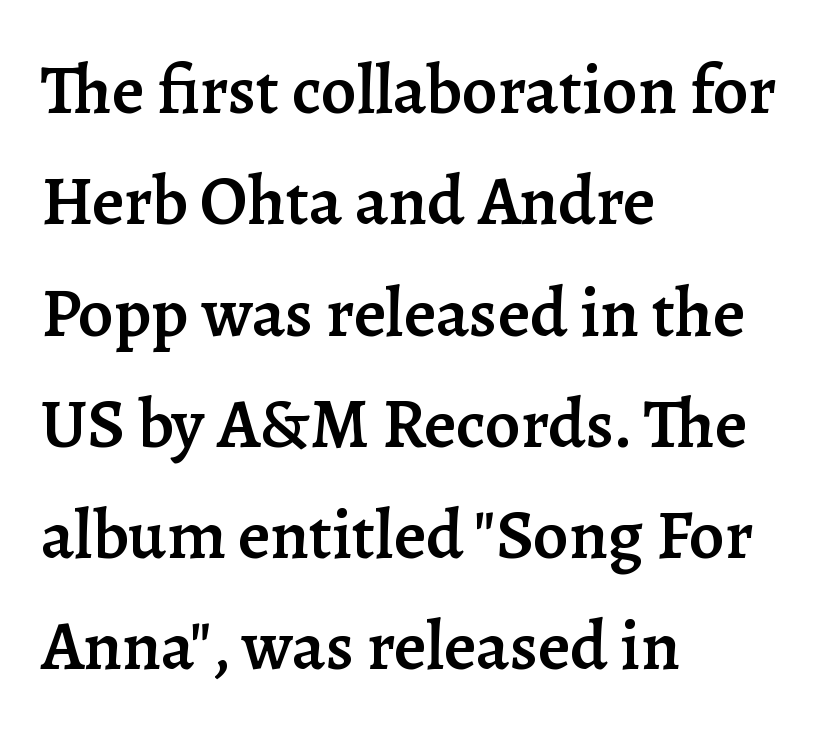
The image shows 70 px semibold serif type, upright; set left-aligned, normal line spacing (1.59x), normal letter spacing, not underlined; low stroke contrast and a medium x-height.
